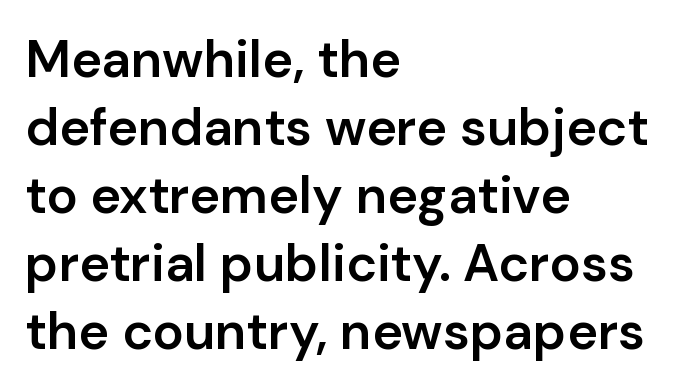
The image shows 52 px semibold sans-serif type, upright; set left-aligned, normal line spacing (1.31x), normal letter spacing, not underlined; low stroke contrast and a medium x-height.
